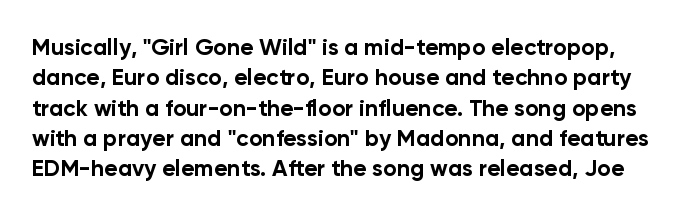
The image shows 23 px bold type, upright; set normal line spacing (1.32x), normal letter spacing, not underlined.
